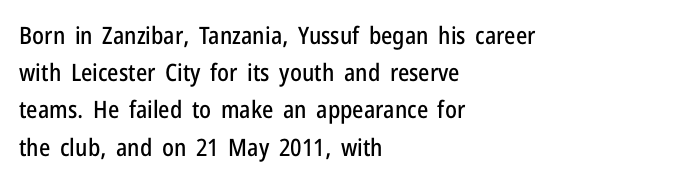
The image shows 24 px text type, upright; set left-aligned, normal line spacing (1.55x), normal letter spacing, not underlined.
